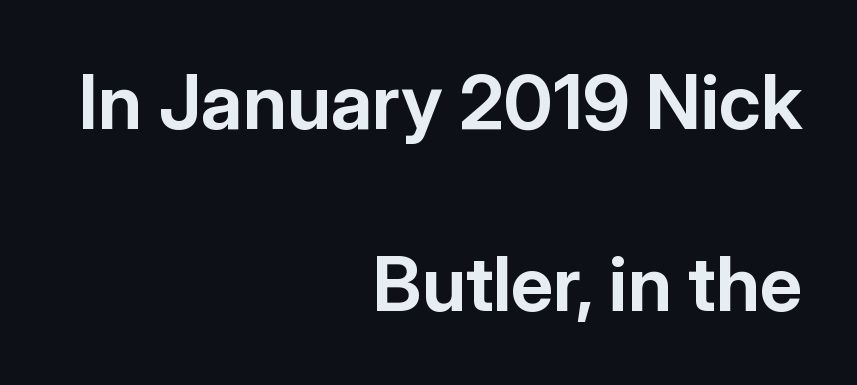
Q: Is the text bold? A: Yes.
Q: Is the text italic (slanted)? A: No, it is upright.
Q: Is the typeface a serif or a sans-serif typeface? A: Sans-serif.
Q: Is the text underlined? A: No.
Q: How is the paragraph aligned? A: Right-aligned.
Q: Is the spacing between letters normal or unusually wide? A: Normal.
Q: Is the spacing between lines tight, normal or loose? A: Loose.
Q: Width (condensed, normal, or wide)? A: Normal.
Q: Stroke contrast? A: Low.
Q: x-height? A: Medium.
Q: Monospaced? A: No.
